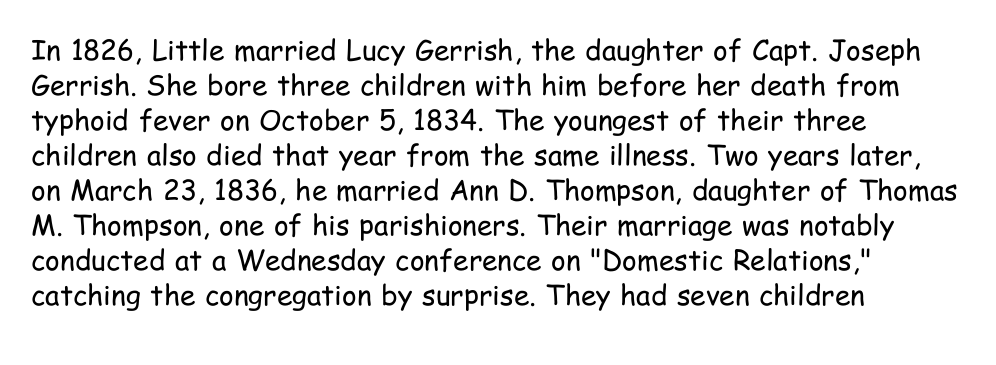
Glyph-to-glyph distance matches everyday printed text. Anything drawn beneath the words? Only blank space. Note the varied advance widths — an 'i' is clearly narrower than an 'm'. The type sits square on the baseline with zero lean. The block of text has a typical density, with ordinary space between rows.
